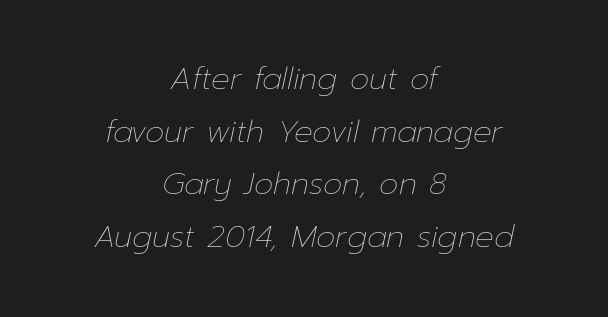
The image shows 31 px thin type, italic (leaning right); set centered, normal line spacing (1.7x), normal letter spacing, not underlined; low stroke contrast and a medium x-height.
